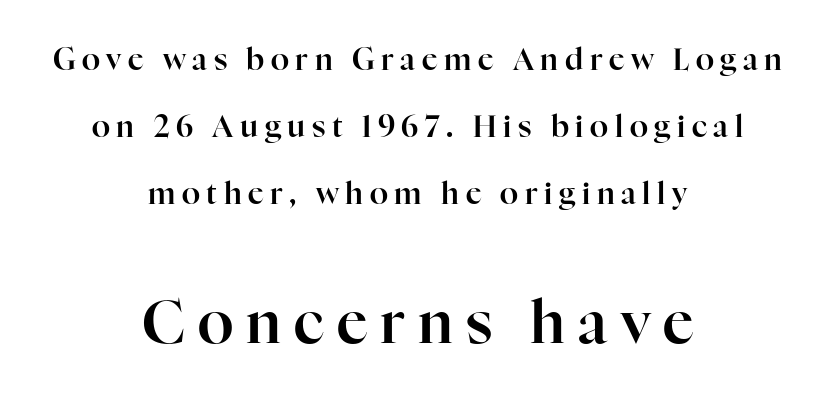
Do the characters align in a grid? No, the font is proportional. The passage shown is not underscored anywhere. Look at the tracking — it's clearly loosened, letters drifting apart. Italic? Not at all — the glyphs are vertical. Look at the bottom of the vertical strokes: they flare into serifs here.
